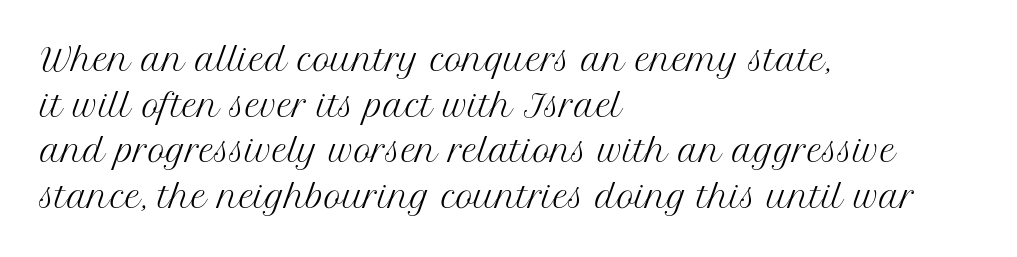
{"bold": "no", "weight": "regular", "width": "normal", "stroke_contrast": "medium", "x_height": "medium", "monospaced": "no", "underline": "no", "align": "left", "line_spacing": "normal", "line_spacing_ratio": 1.52, "letter_spacing": "normal", "letter_spacing_em": 0.0, "glyph_px": 30}
